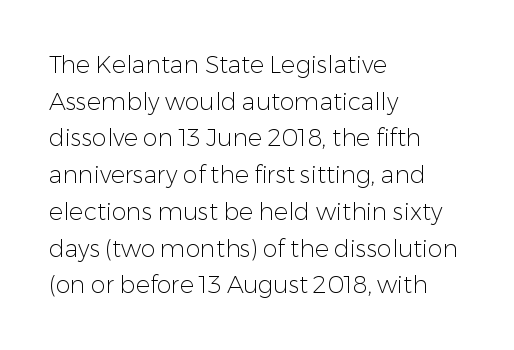
Q: Is the text bold? A: No.
Q: Is the text italic (slanted)? A: No, it is upright.
Q: Is the text underlined? A: No.
Q: How is the paragraph aligned? A: Left-aligned.
Q: Is the spacing between letters normal or unusually wide? A: Normal.
Q: Is the spacing between lines tight, normal or loose? A: Normal.
